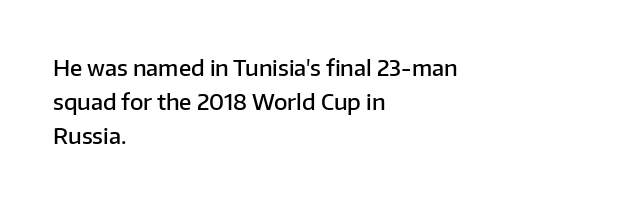
Q: Is the text bold? A: Semi-bold.
Q: Is the text italic (slanted)? A: No, it is upright.
Q: Is the text underlined? A: No.
Q: How is the paragraph aligned? A: Left-aligned.
Q: Is the spacing between letters normal or unusually wide? A: Normal.
Q: Is the spacing between lines tight, normal or loose? A: Normal.
